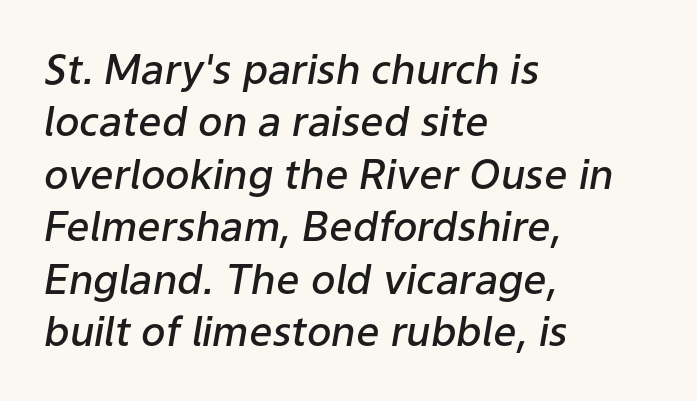
The image shows 41 px semibold type, italic (leaning right); set left-aligned, normal line spacing (1.28x), normal letter spacing, not underlined; low stroke contrast and a medium x-height.
